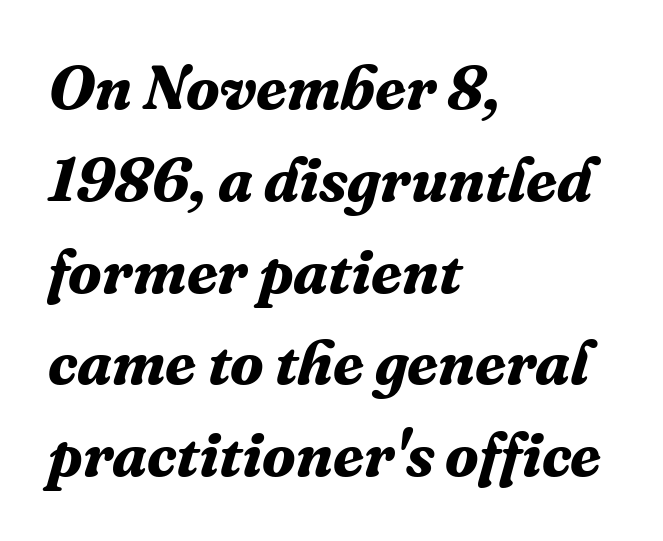
Q: Is the text bold? A: Yes.
Q: Is the text italic (slanted)? A: Yes, it leans right by about 16 degrees.
Q: Is the typeface a serif or a sans-serif typeface? A: Serif.
Q: Is the text underlined? A: No.
Q: How is the paragraph aligned? A: Left-aligned.
Q: Is the spacing between letters normal or unusually wide? A: Normal.
Q: Is the spacing between lines tight, normal or loose? A: Normal.
Q: Width (condensed, normal, or wide)? A: Normal.
Q: Stroke contrast? A: Medium.
Q: x-height? A: Medium.
Q: Monospaced? A: No.
